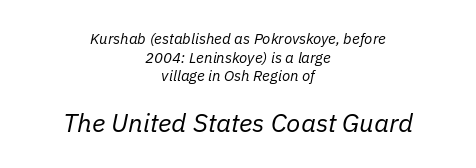
The font's italic variant was chosen for this text. Each row of text sits above clean, open space. The letterforms sit shoulder to shoulder at normal distance. Which of the two is more prominent by size? The second, at the bottom. Weight class: somewhere from thin through regular. The text block is weighted toward neither margin, spreading evenly from the middle.
